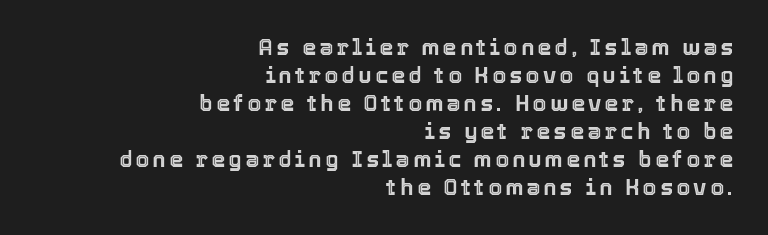
The paragraph shown leans on its right margin. These lines sit exactly where default settings would place them. The strip under each line holds only bare page. It's the straight-up-and-down kind of type.
